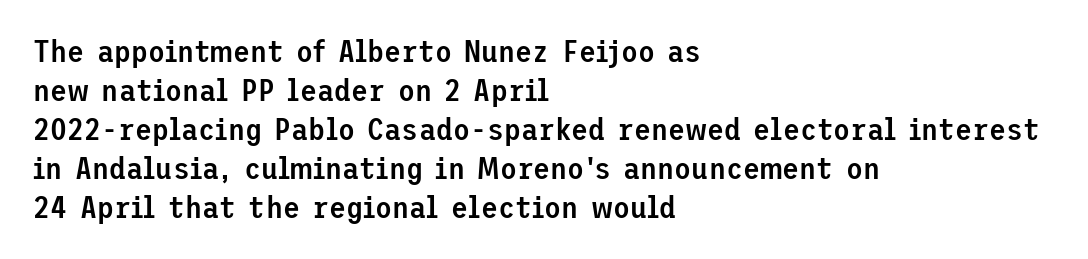
{"serif": "no", "italic": "no", "bold": "semi", "weight": "semibold", "width": "normal", "stroke_contrast": "low", "x_height": "medium", "underline": "no", "align": "left", "line_spacing": "normal", "line_spacing_ratio": 1.26, "letter_spacing": "normal", "letter_spacing_em": 0.0, "glyph_px": 31}
